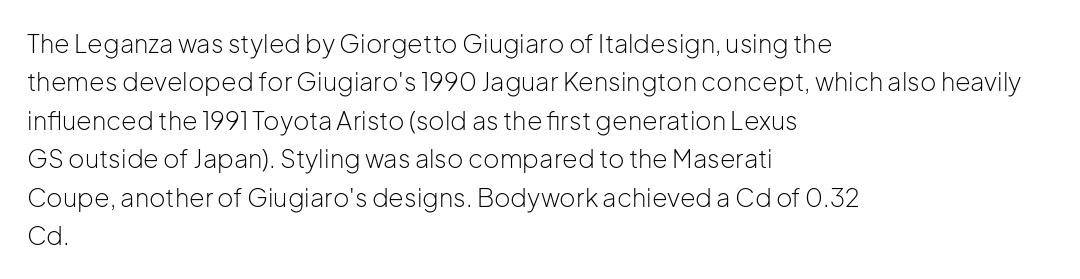
Q: Is the text bold? A: No.
Q: Is the text italic (slanted)? A: No, it is upright.
Q: Is the text underlined? A: No.
Q: How is the paragraph aligned? A: Left-aligned.
Q: Is the spacing between letters normal or unusually wide? A: Normal.
Q: Is the spacing between lines tight, normal or loose? A: Normal.
